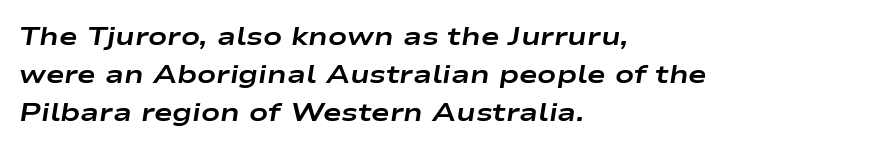
{"italic": "yes", "lean": "right", "slant_degrees": 9, "bold": "yes", "underline": "no", "align": "left", "line_spacing": "normal", "line_spacing_ratio": 1.52, "letter_spacing": "normal", "letter_spacing_em": 0.0, "glyph_px": 25}
